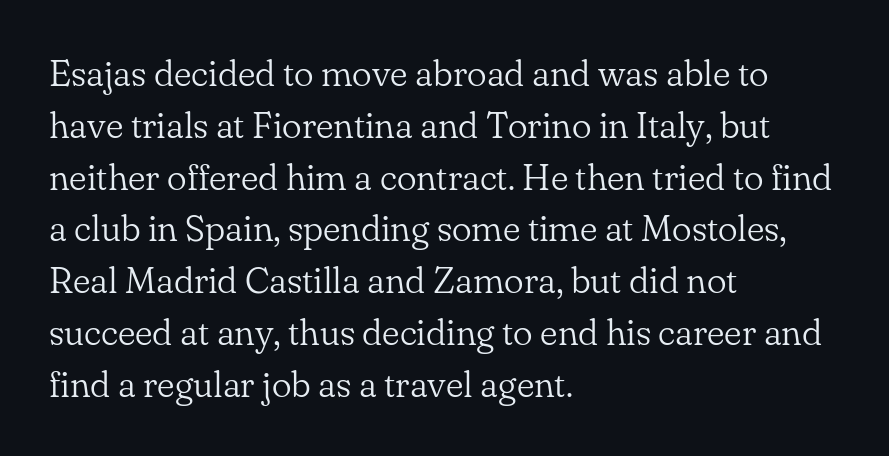
The image shows 37 px light serif type, upright; set left-aligned, normal line spacing (1.4x), normal letter spacing, not underlined; low stroke contrast and a small x-height.
